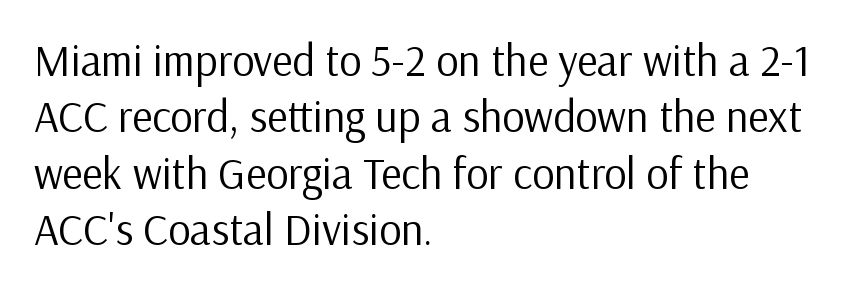
Q: Is the text bold? A: No.
Q: Is the text italic (slanted)? A: No, it is upright.
Q: Is the typeface a serif or a sans-serif typeface? A: Sans-serif.
Q: Is the text underlined? A: No.
Q: How is the paragraph aligned? A: Left-aligned.
Q: Is the spacing between letters normal or unusually wide? A: Normal.
Q: Is the spacing between lines tight, normal or loose? A: Normal.
Q: Width (condensed, normal, or wide)? A: Normal.
Q: Stroke contrast? A: Low.
Q: x-height? A: Medium.
Q: Monospaced? A: No.
